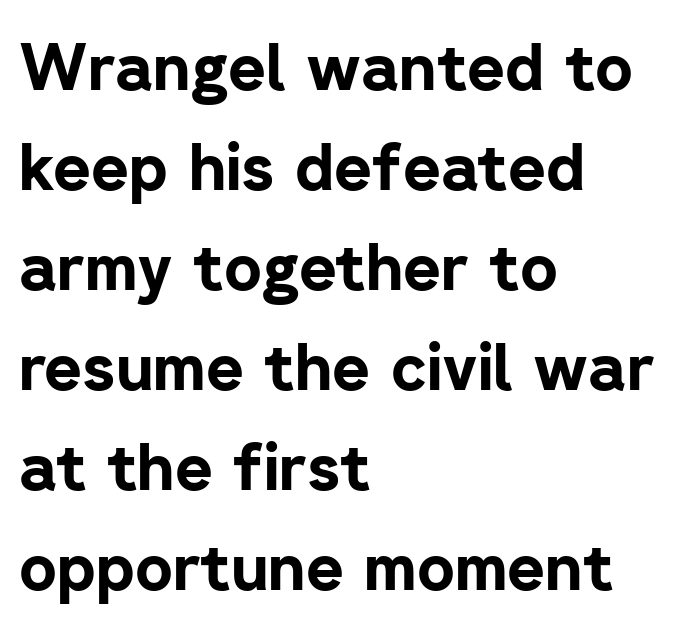
Rule under the text: the space is simply empty. If you drew a ruler down the left edge, every line would touch it. Horizontal bands of white between lines are of average thickness. Every stem runs plumb, perpendicular to the baseline. Heavy-handed strokes throughout: this text is bold. The passage shown has conventional tracking throughout.
